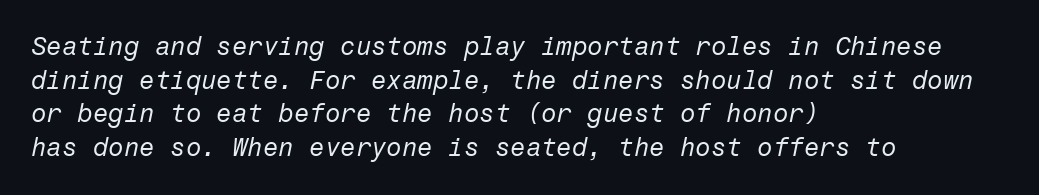
The image shows 25 px text type, italic (leaning right); set left-aligned, normal line spacing (1.35x), normal letter spacing, not underlined.
